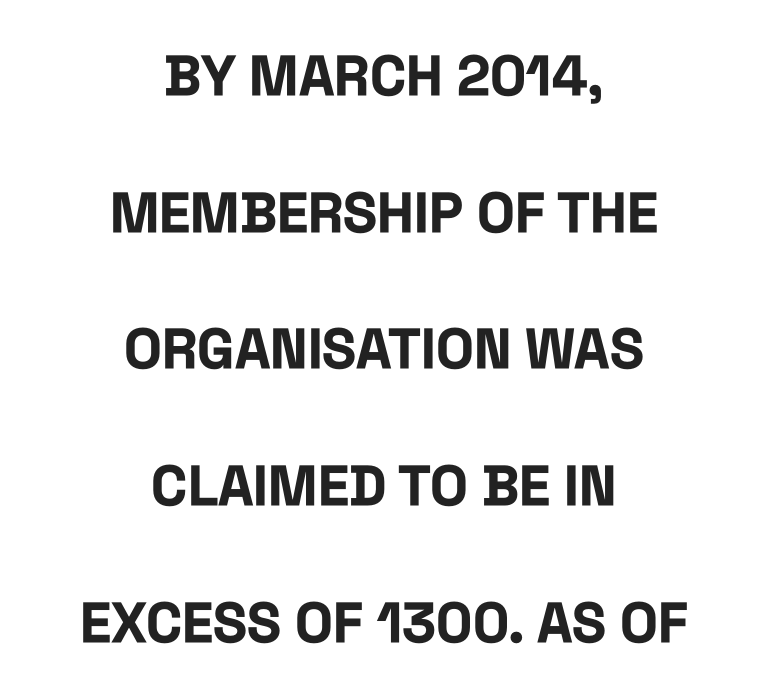
Q: Is the text bold? A: Yes.
Q: Is the text italic (slanted)? A: No, it is upright.
Q: Is the typeface a serif or a sans-serif typeface? A: Sans-serif.
Q: Is the text underlined? A: No.
Q: How is the paragraph aligned? A: Centered.
Q: Is the spacing between letters normal or unusually wide? A: Normal.
Q: Is the spacing between lines tight, normal or loose? A: Loose.
Q: Width (condensed, normal, or wide)? A: Condensed.
Q: Stroke contrast? A: Low.
Q: x-height? A: Large.
Q: Monospaced? A: No.
